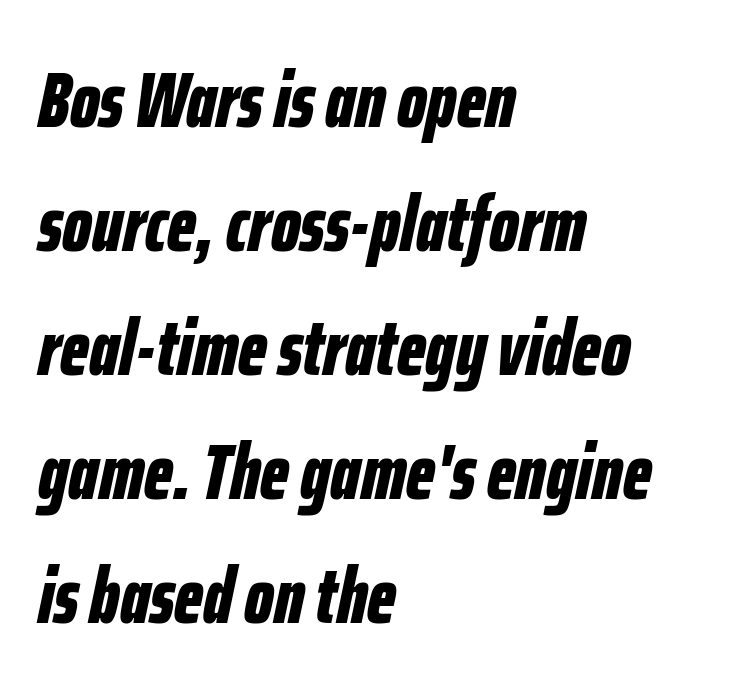
Q: Is the text bold? A: Yes.
Q: Is the text italic (slanted)? A: Yes, it leans right by about 12 degrees.
Q: Is the text underlined? A: No.
Q: How is the paragraph aligned? A: Left-aligned.
Q: Is the spacing between letters normal or unusually wide? A: Normal.
Q: Is the spacing between lines tight, normal or loose? A: Normal.
Q: Width (condensed, normal, or wide)? A: Condensed.
Q: Stroke contrast? A: Low.
Q: x-height? A: Medium.
Q: Monospaced? A: No.
